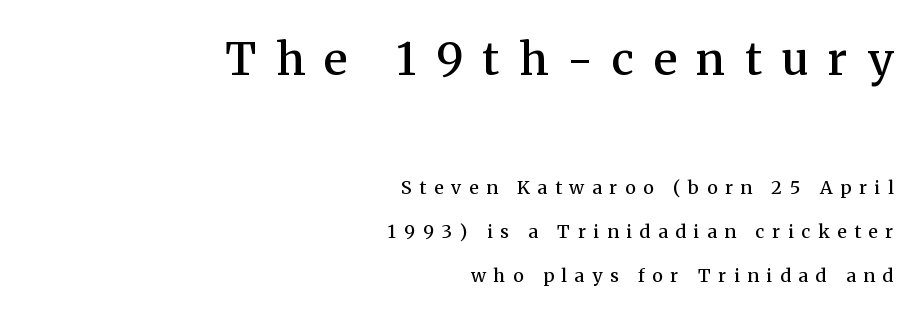
{"serif": "yes", "italic": "no", "bold": "semi", "weight": "semibold", "width": "normal", "stroke_contrast": "medium", "x_height": "medium", "monospaced": "no", "underline": "no", "align": "right", "line_spacing": "loose", "line_spacing_ratio": 2.44, "letter_spacing": "wide", "letter_spacing_em": 0.43, "larger_block": "first", "size_ratio": 2.5, "glyph_px": 45}
